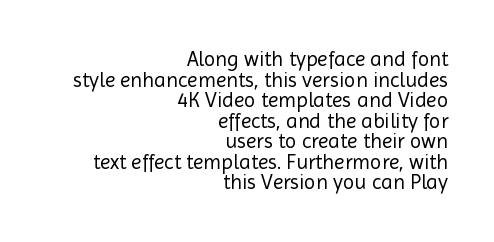
The image shows 21 px text type, upright; set right-aligned, tight line spacing (0.98x), normal letter spacing, not underlined.
